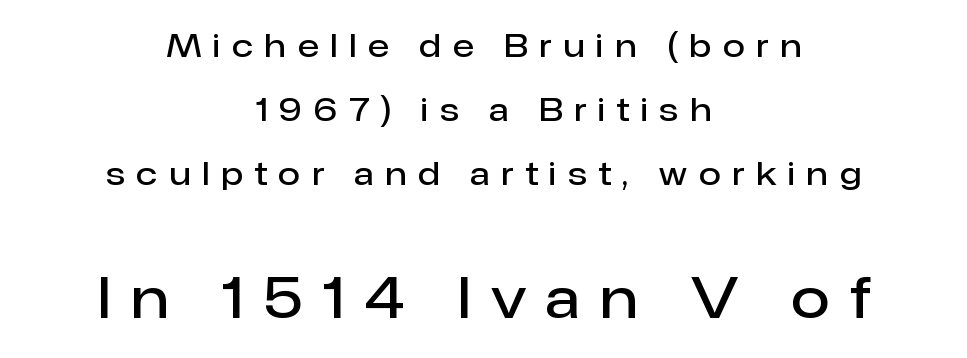
{"serif": "no", "italic": "no", "bold": "semi", "weight": "semibold", "width": "normal", "stroke_contrast": "low", "x_height": "medium", "monospaced": "no", "underline": "no", "align": "center", "line_spacing": "loose", "line_spacing_ratio": 2.0, "letter_spacing": "wide", "letter_spacing_em": 0.36, "larger_block": "second", "size_ratio": 1.75, "glyph_px": 56}
